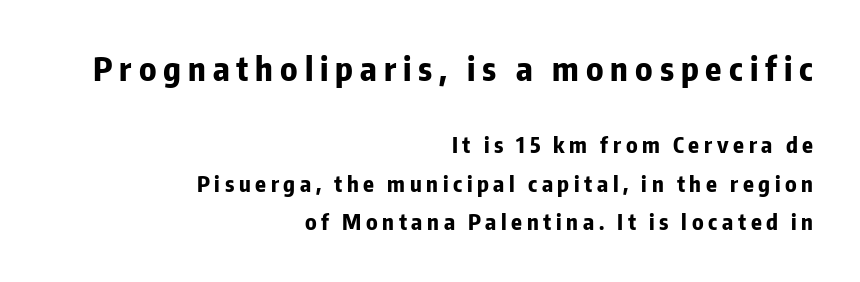
{"serif": "no", "italic": "no", "bold": "yes", "weight": "bold", "width": "condensed", "stroke_contrast": "low", "x_height": "medium", "monospaced": "no", "underline": "no", "align": "right", "line_spacing_ratio": 1.73, "letter_spacing": "wide", "letter_spacing_em": 0.21, "larger_block": "first", "size_ratio": 1.5, "glyph_px": 33}
